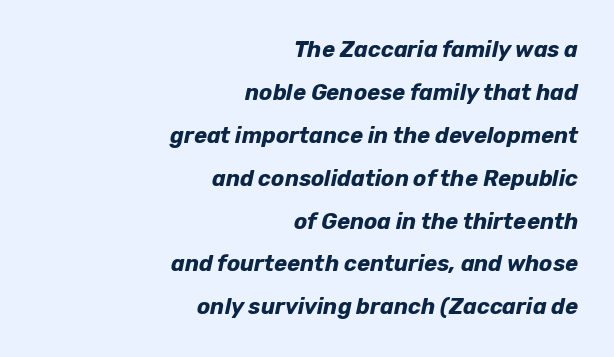
{"italic": "yes", "lean": "right", "slant_degrees": 12, "bold": "yes", "underline": "no", "align": "right", "line_spacing": "loose", "line_spacing_ratio": 1.95, "letter_spacing": "normal", "letter_spacing_em": 0.0, "glyph_px": 22}
